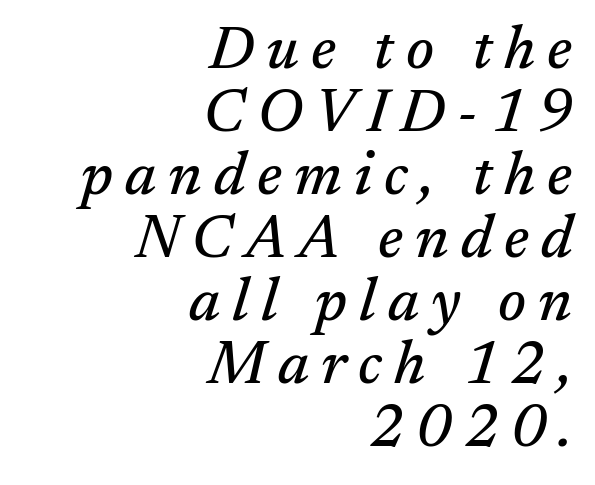
What's the leading like? Squeezed, with rows nearly overlapping. Do the characters align in a grid? No, the font is proportional. Honestly, there is no underline to notice here at all. Is the block centered? No — it sits flush against the right margin. Italic: yes, the glyphs are oblique.
